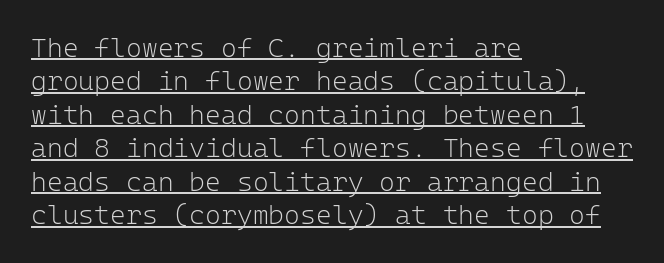
Stem width sits at or under what a default text font uses. Underlined type. One-word summary of the alignment: left. Tracking here is standard; glyphs follow each other at the usual distance.
